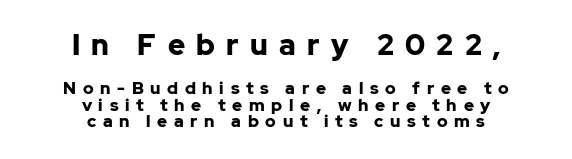
The image shows 29 px bold sans-serif type, upright; set centered, tight line spacing (0.97x), unusually wide letter spacing (+0.39 em), not underlined; the first (top) block is 1.71x larger; low stroke contrast and a medium x-height.
